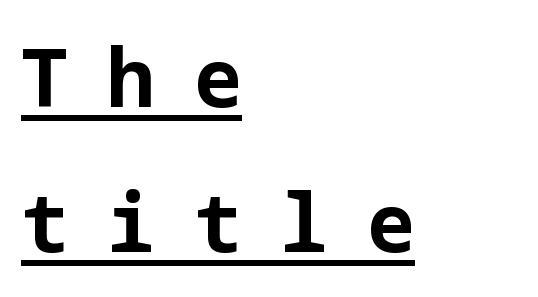
Q: Is the text bold? A: Yes.
Q: Is the text italic (slanted)? A: No, it is upright.
Q: Is the typeface a serif or a sans-serif typeface? A: Sans-serif.
Q: Is the text underlined? A: Yes.
Q: How is the paragraph aligned? A: Left-aligned.
Q: Is the spacing between letters normal or unusually wide? A: Unusually wide.
Q: Width (condensed, normal, or wide)? A: Normal.
Q: Stroke contrast? A: Low.
Q: x-height? A: Medium.
